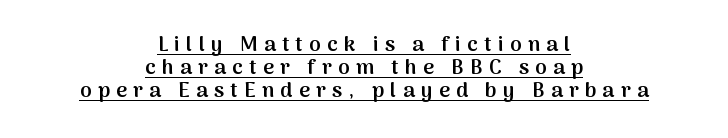
{"italic": "no", "bold": "semi", "underline": "yes", "align": "center", "line_spacing": "tight", "line_spacing_ratio": 1.1, "letter_spacing": "wide", "letter_spacing_em": 0.3, "glyph_px": 21}
